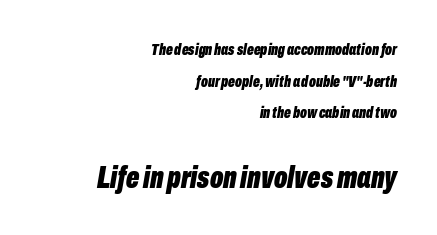
The passage shown is emphatically bold. Here the designer chose a conventional face with non-uniform glyph widths. It's the slanting kind of type. Here the second block reads like a headline and the first like body copy. The glyphs are unaccompanied by any horizontal stroke below them. This sample uses plain, unmodified letter spacing.
